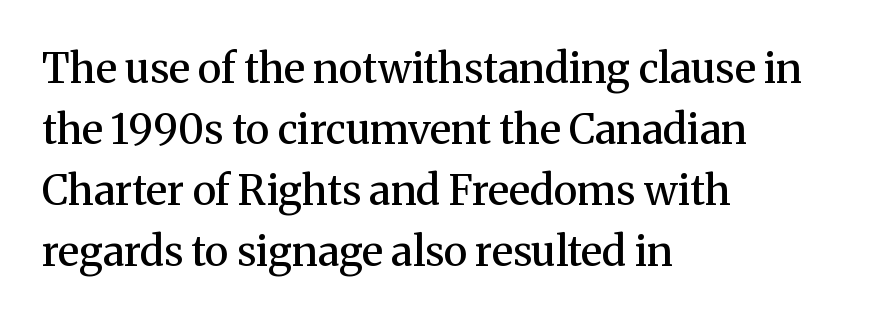
Successive baselines arrive at the customary interval. Horizontal alignment here is leftward, the default for most running prose. Weight: semibold (demi). Lines of text with bare space underneath. Varying glyph widths throughout — classic text-font behaviour.
